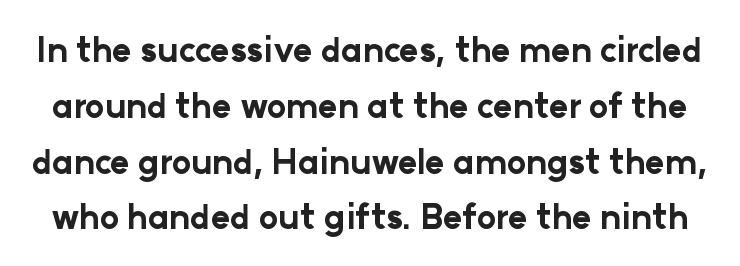
Q: Is the text bold? A: Yes.
Q: Is the text italic (slanted)? A: No, it is upright.
Q: Is the typeface a serif or a sans-serif typeface? A: Sans-serif.
Q: Is the text underlined? A: No.
Q: Is the spacing between letters normal or unusually wide? A: Normal.
Q: Is the spacing between lines tight, normal or loose? A: Normal.
Q: Width (condensed, normal, or wide)? A: Normal.
Q: Stroke contrast? A: Low.
Q: x-height? A: Medium.
Q: Monospaced? A: No.
